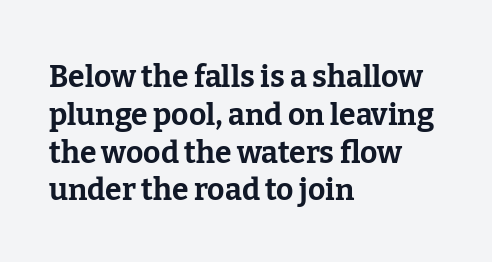
Q: Is the text bold? A: Yes.
Q: Is the text italic (slanted)? A: No, it is upright.
Q: Is the typeface a serif or a sans-serif typeface? A: Serif.
Q: Is the text underlined? A: No.
Q: How is the paragraph aligned? A: Left-aligned.
Q: Is the spacing between letters normal or unusually wide? A: Normal.
Q: Is the spacing between lines tight, normal or loose? A: Normal.
Q: Width (condensed, normal, or wide)? A: Normal.
Q: Stroke contrast? A: Low.
Q: x-height? A: Medium.
Q: Monospaced? A: No.
